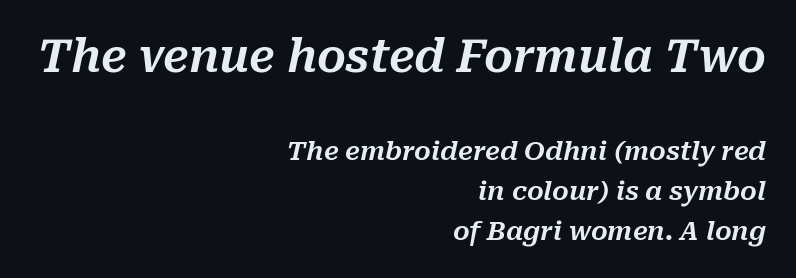
{"italic": "yes", "lean": "right", "slant_degrees": 10, "width": "normal", "stroke_contrast": "medium", "x_height": "medium", "monospaced": "no", "underline": "no", "align": "right", "line_spacing": "normal", "line_spacing_ratio": 1.54, "letter_spacing": "normal", "letter_spacing_em": 0.0, "larger_block": "first", "size_ratio": 1.73, "glyph_px": 45}
